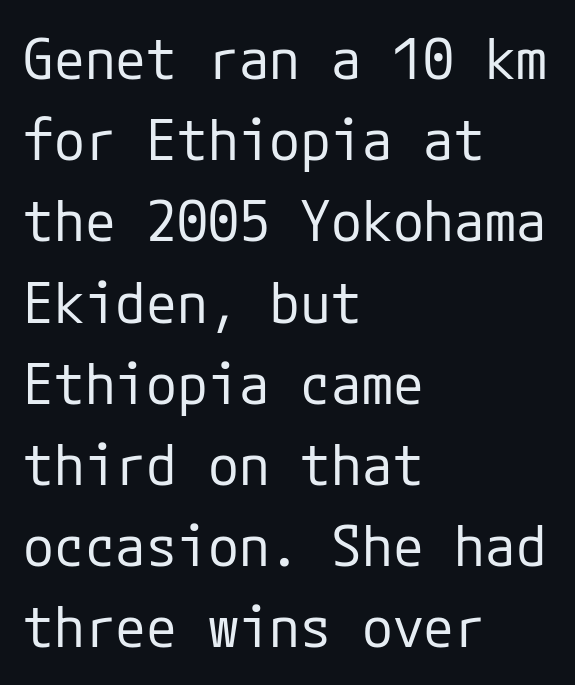
{"serif": "no", "italic": "no", "bold": "no", "weight": "regular", "width": "normal", "stroke_contrast": "low", "x_height": "medium", "underline": "no", "align": "left", "line_spacing": "normal", "line_spacing_ratio": 1.45, "letter_spacing": "normal", "letter_spacing_em": 0.0, "glyph_px": 56}
